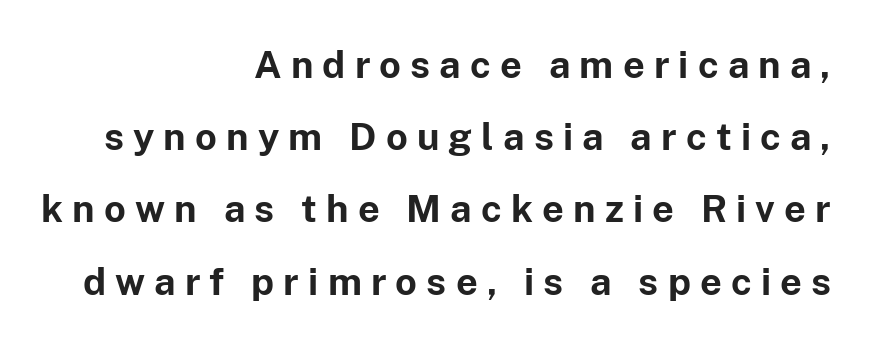
The image shows 38 px bold sans-serif type, upright; set right-aligned, loose line spacing (1.9x), unusually wide letter spacing (+0.24 em), not underlined; low stroke contrast and a medium x-height.
